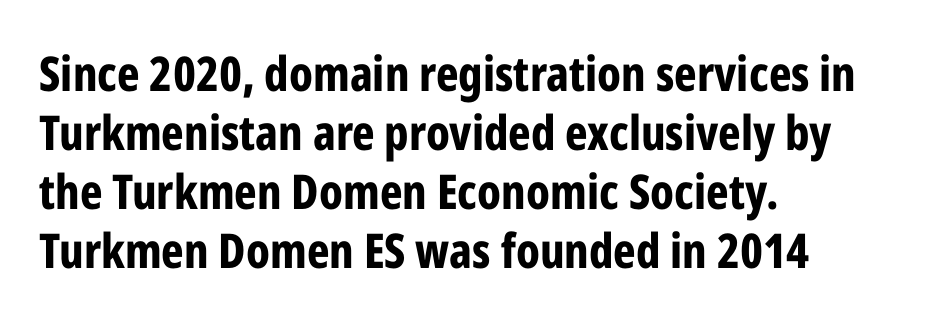
{"serif": "no", "italic": "no", "bold": "yes", "weight": "bold", "width": "condensed", "stroke_contrast": "low", "x_height": "medium", "monospaced": "no", "underline": "no", "align": "left", "line_spacing_ratio": 1.23, "letter_spacing": "normal", "letter_spacing_em": 0.0, "glyph_px": 48}
